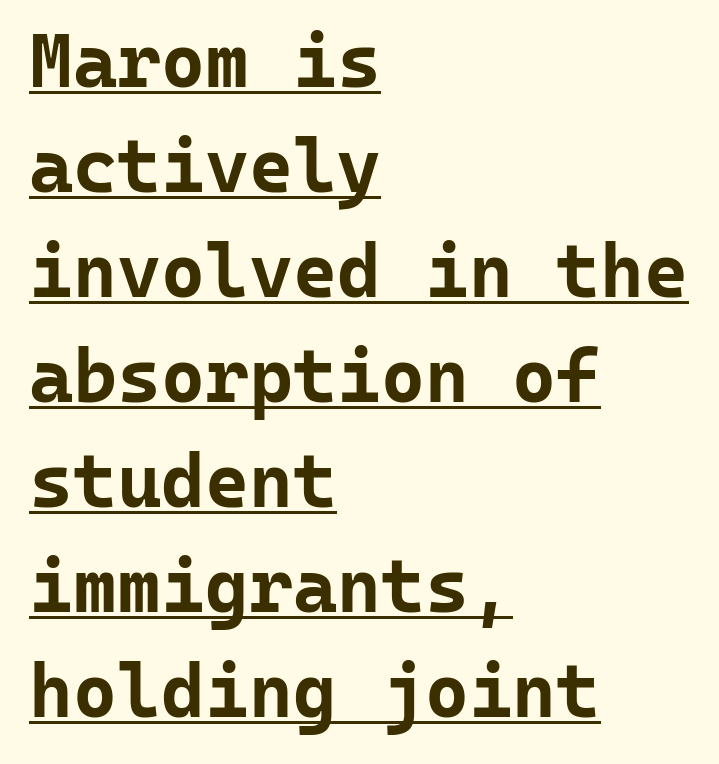
{"serif": "no", "italic": "no", "bold": "yes", "weight": "bold", "width": "normal", "stroke_contrast": "low", "x_height": "medium", "monospaced": "yes", "underline": "yes", "align": "left", "line_spacing": "normal", "line_spacing_ratio": 1.4, "letter_spacing": "normal", "letter_spacing_em": 0.0, "glyph_px": 75}
